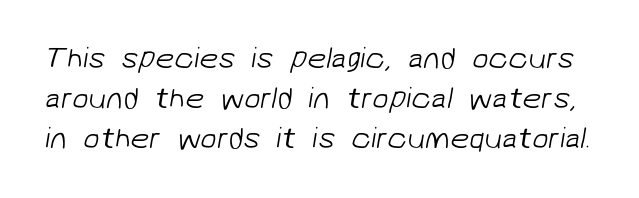
The image shows 30 px light sans-serif type; set normal line spacing (1.33x), normal letter spacing, not underlined; low stroke contrast and a medium x-height.
